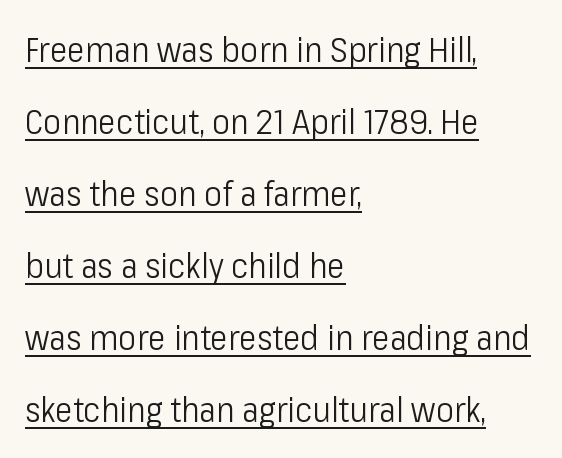
{"serif": "no", "italic": "no", "bold": "no", "weight": "light", "width": "condensed", "stroke_contrast": "low", "x_height": "medium", "monospaced": "no", "underline": "yes", "align": "left", "line_spacing": "loose", "line_spacing_ratio": 2.12, "letter_spacing": "normal", "letter_spacing_em": 0.0, "glyph_px": 34}
